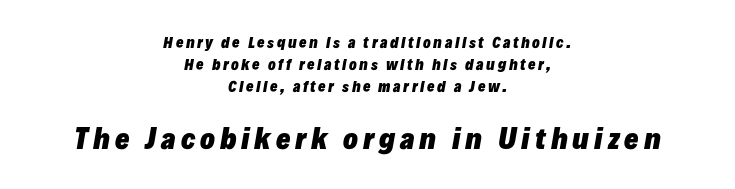
{"italic": "yes", "lean": "right", "slant_degrees": 10, "bold": "yes", "underline": "no", "align": "center", "line_spacing": "normal", "line_spacing_ratio": 1.57, "larger_block": "second", "size_ratio": 1.93, "glyph_px": 27}
